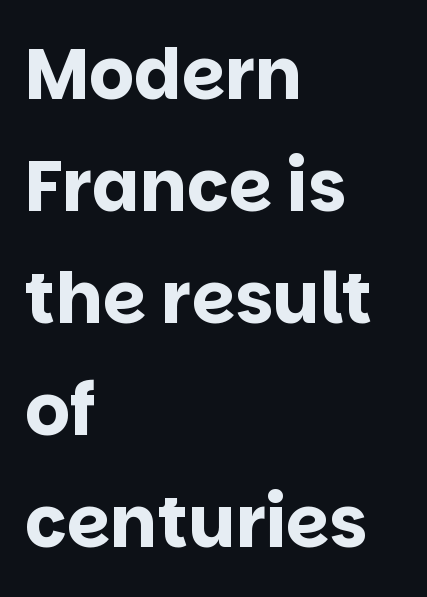
The setting favours the left margin, as ordinary paragraphs usually do. The face used here is proportionally spaced, like ordinary book or web type. Ordinary non-slanted type is in use. The passage shown has conventional tracking throughout. Look at the stroke-to-counter ratio: heavy, a bold.
